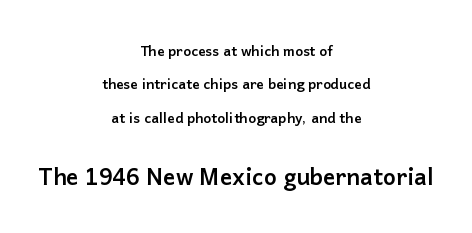
{"italic": "no", "bold": "yes", "underline": "no", "align": "center", "line_spacing": "loose", "line_spacing_ratio": 2.38, "letter_spacing": "normal", "letter_spacing_em": 0.0, "larger_block": "second", "size_ratio": 1.64, "glyph_px": 23}
